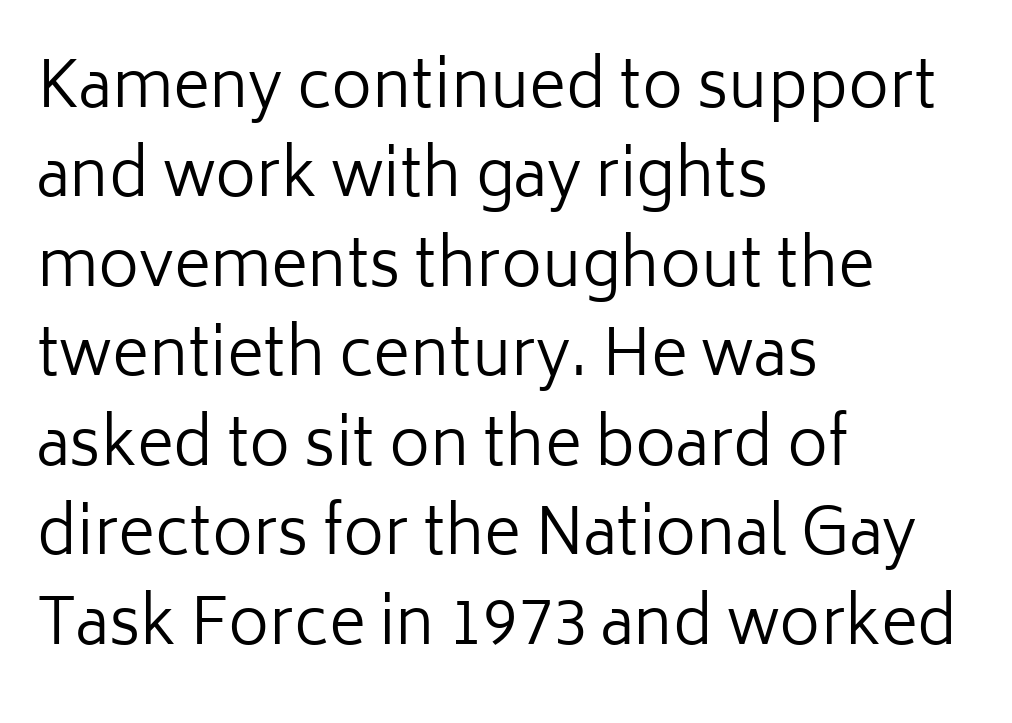
Q: Is the text bold? A: No.
Q: Is the text italic (slanted)? A: No, it is upright.
Q: Is the typeface a serif or a sans-serif typeface? A: Sans-serif.
Q: Is the text underlined? A: No.
Q: How is the paragraph aligned? A: Left-aligned.
Q: Is the spacing between letters normal or unusually wide? A: Normal.
Q: Is the spacing between lines tight, normal or loose? A: Normal.
Q: Width (condensed, normal, or wide)? A: Normal.
Q: Stroke contrast? A: Low.
Q: x-height? A: Medium.
Q: Monospaced? A: No.
